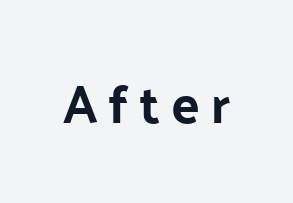
The image shows 53 px bold sans-serif type, upright; set unusually wide letter spacing (+0.21 em), not underlined; low stroke contrast and a medium x-height.
